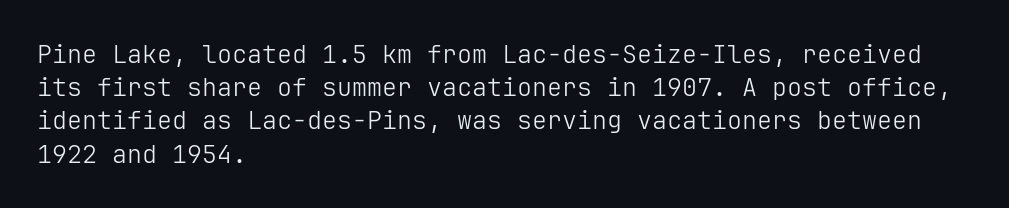
Q: Is the text bold? A: No.
Q: Is the text italic (slanted)? A: No, it is upright.
Q: Is the text underlined? A: No.
Q: How is the paragraph aligned? A: Left-aligned.
Q: Is the spacing between letters normal or unusually wide? A: Normal.
Q: Is the spacing between lines tight, normal or loose? A: Normal.
